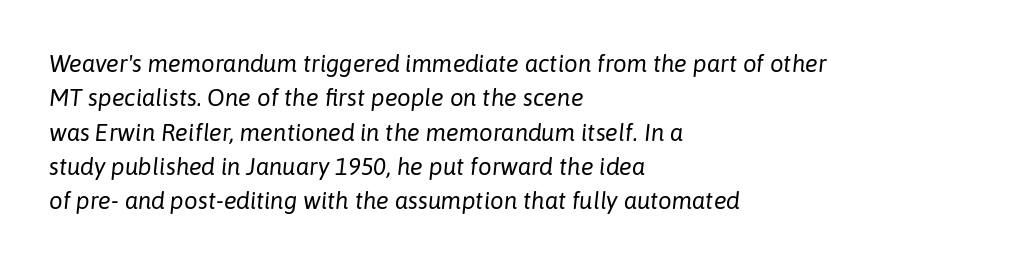
The rendering uses a moderate line-height, typical for paragraphs. Observe the lean: these are italic letterforms. The face looks like a standard text weight, possibly lighter. Tracking value appears to be zero — textbook default spacing.
